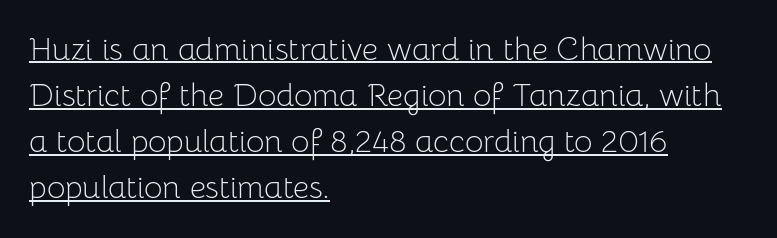
The typography opts for an upright posture over an oblique one. A typesetter would call this proportional, since set widths differ per character. The paragraph shown leans on its left margin. The passage shown stacks its lines at a standard gap. Is this a heavy cut? Hardly; it is regular or lighter. Each word holds together tightly as a unit, with standard inter-letter gaps.
